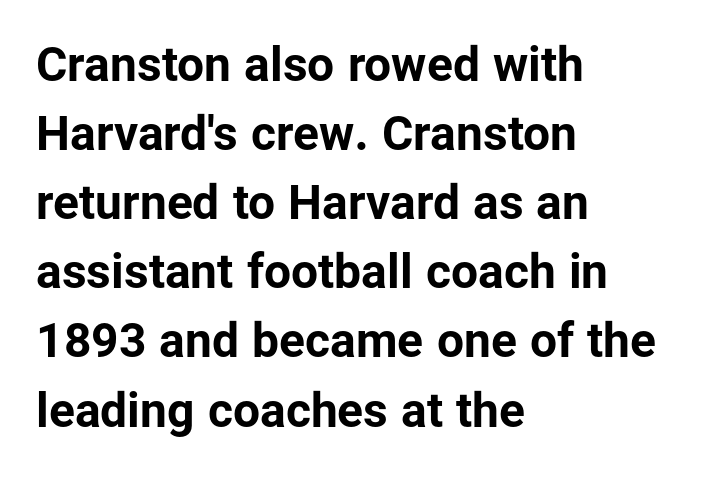
{"serif": "no", "italic": "no", "bold": "yes", "weight": "bold", "width": "normal", "stroke_contrast": "low", "x_height": "medium", "monospaced": "no", "underline": "no", "align": "left", "line_spacing": "normal", "line_spacing_ratio": 1.44, "letter_spacing": "normal", "letter_spacing_em": 0.0, "glyph_px": 48}
